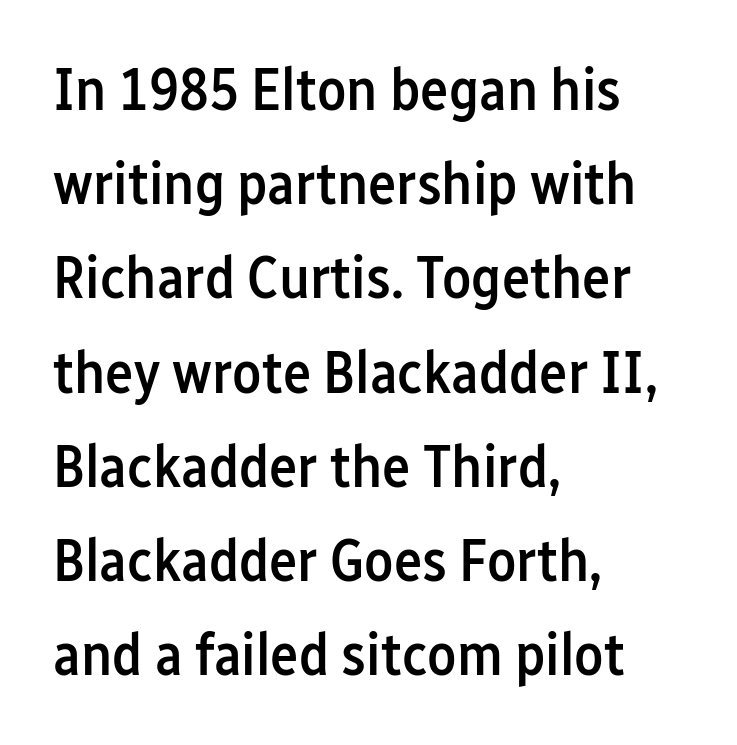
{"serif": "no", "italic": "no", "bold": "semi", "weight": "semibold", "width": "condensed", "stroke_contrast": "low", "x_height": "medium", "monospaced": "no", "underline": "no", "align": "left", "line_spacing": "normal", "line_spacing_ratio": 1.57, "letter_spacing": "normal", "letter_spacing_em": 0.0, "glyph_px": 60}
